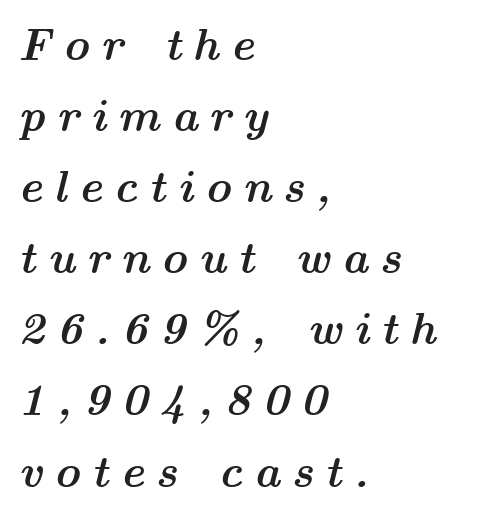
Q: Is the text bold? A: Yes.
Q: Is the text italic (slanted)? A: Yes, it leans right by about 14 degrees.
Q: Is the text underlined? A: No.
Q: How is the paragraph aligned? A: Left-aligned.
Q: Is the spacing between letters normal or unusually wide? A: Unusually wide.
Q: Is the spacing between lines tight, normal or loose? A: Normal.
Q: Width (condensed, normal, or wide)? A: Wide.
Q: Stroke contrast? A: Medium.
Q: x-height? A: Medium.
Q: Monospaced? A: No.
